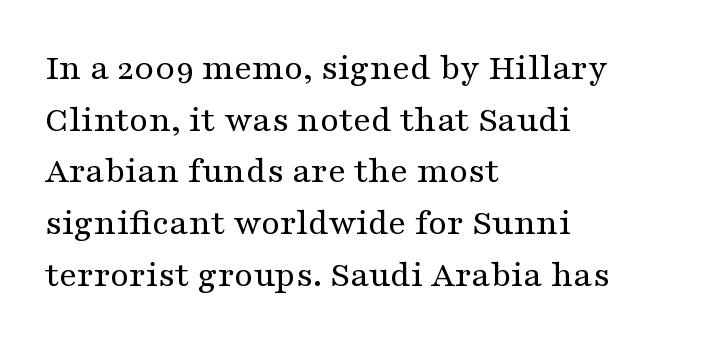
No extra tracking has been applied to these lines. Are there feet on the stems? There are — it's a serif. On a weight scale, this lands at 450 or below. The passage shown is typed in a proportional face where columns would drift.
